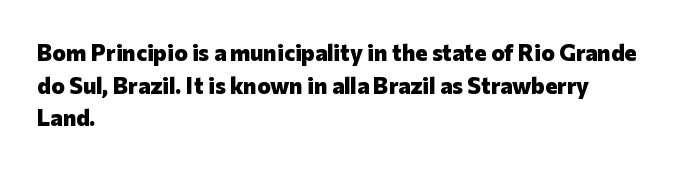
The image shows 23 px bold type, upright; set left-aligned, normal line spacing (1.42x), normal letter spacing, not underlined.
